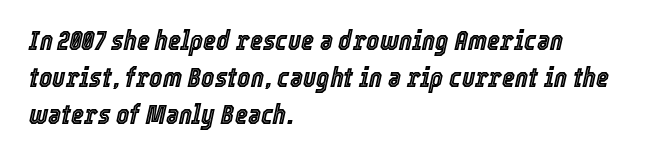
This sample is left-justified, so line endings fall wherever the words run out. Underlining? Definitely not there. What's the leading like? Ordinary, nothing unusual. Caption: standard tracking, unaltered.
